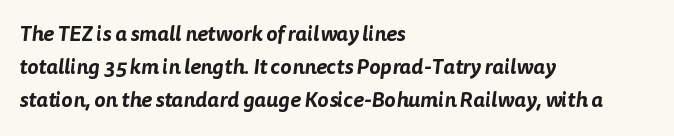
Q: Is the text underlined? A: No.
Q: How is the paragraph aligned? A: Left-aligned.
Q: Is the spacing between letters normal or unusually wide? A: Normal.
Q: Is the spacing between lines tight, normal or loose? A: Normal.
